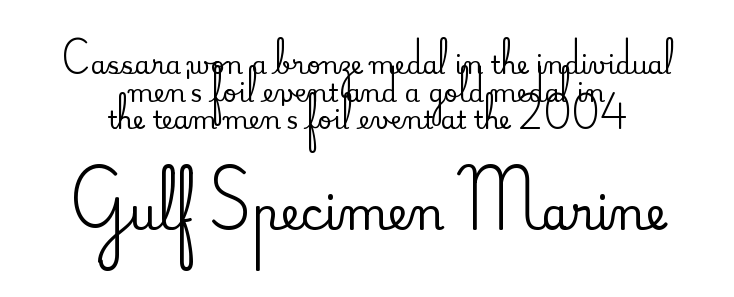
The image shows 44 px serif type, upright; set centered, tight line spacing (1.11x), normal letter spacing, not underlined; the second (bottom) block is 1.76x larger; medium stroke contrast and a small x-height.
